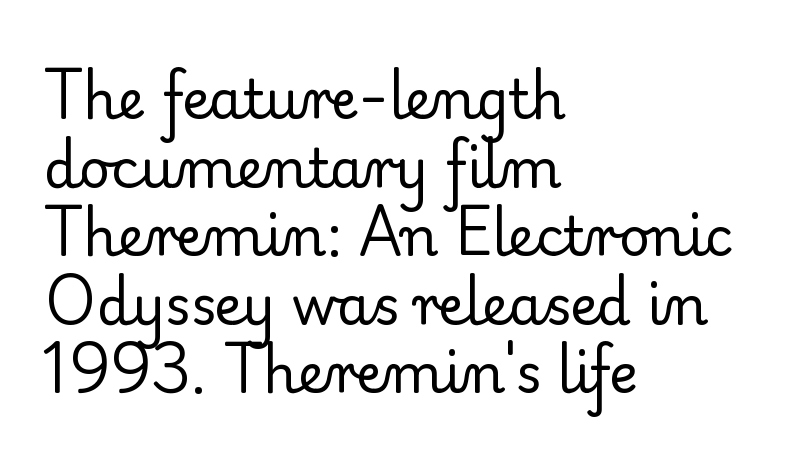
{"serif": "yes", "italic": "no", "bold": "no", "weight": "regular", "width": "normal", "stroke_contrast": "low", "x_height": "small", "monospaced": "no", "underline": "no", "align": "left", "line_spacing": "normal", "line_spacing_ratio": 1.27, "letter_spacing": "normal", "letter_spacing_em": 0.0, "glyph_px": 54}
